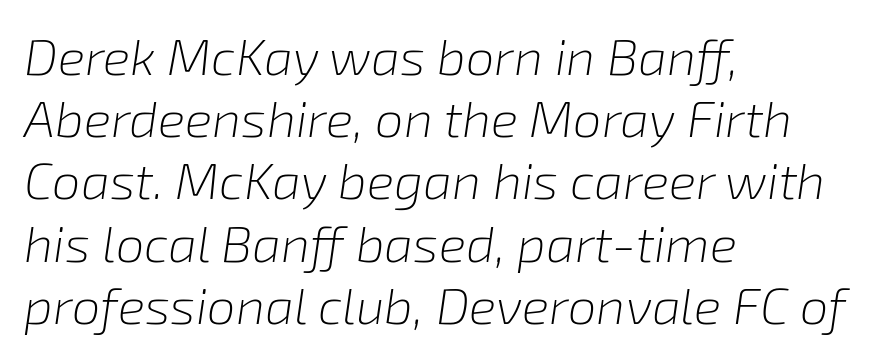
The image shows 51 px light type, italic (leaning right); set left-aligned, line spacing 1.22x, normal letter spacing, not underlined; low stroke contrast and a medium x-height.
